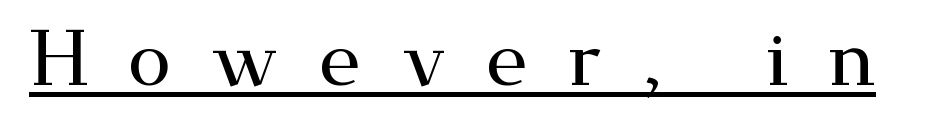
Q: Is the text italic (slanted)? A: No, it is upright.
Q: Is the typeface a serif or a sans-serif typeface? A: Serif.
Q: Is the text underlined? A: Yes.
Q: Is the spacing between letters normal or unusually wide? A: Unusually wide.
Q: Width (condensed, normal, or wide)? A: Wide.
Q: Stroke contrast? A: Medium.
Q: x-height? A: Small.
Q: Monospaced? A: No.
